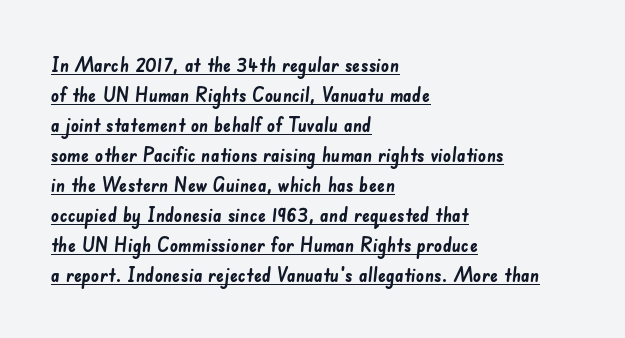
Q: Is the text bold? A: Yes.
Q: Is the text underlined? A: Yes.
Q: How is the paragraph aligned? A: Left-aligned.
Q: Is the spacing between letters normal or unusually wide? A: Normal.
Q: Is the spacing between lines tight, normal or loose? A: Normal.
